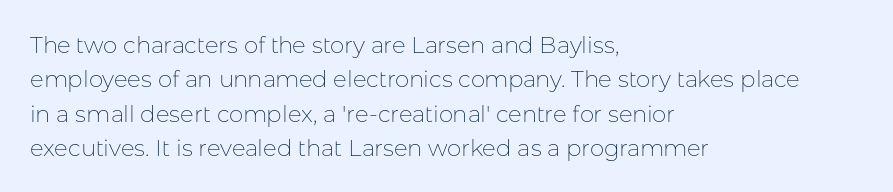
The vertical gap from one line to the next is medium. These lines were composed using upright roman letters. Horizontal alignment here is leftward, the default for most running prose. The gaps between neighbouring characters are ordinary and unremarkable. Weight: regular or lighter.
